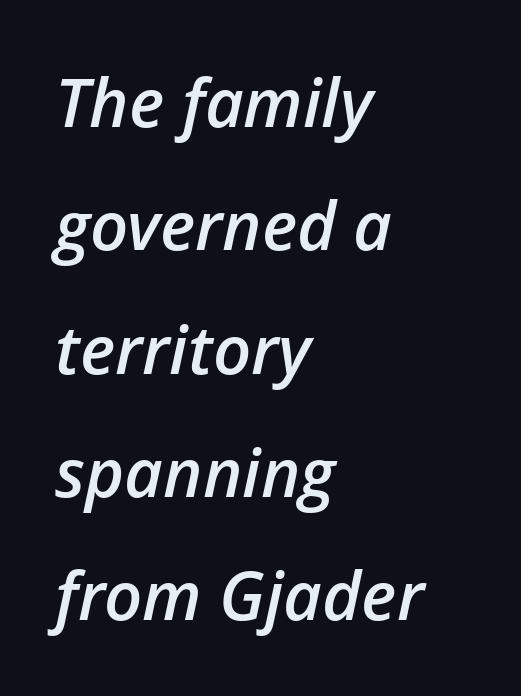
The text block is weighted toward the left margin, trailing off unevenly rightward. Italic: yes, the glyphs are oblique. Do the characters align in a grid? No, the font is proportional. Does extra space separate the letters? No, they use regular spacing.
